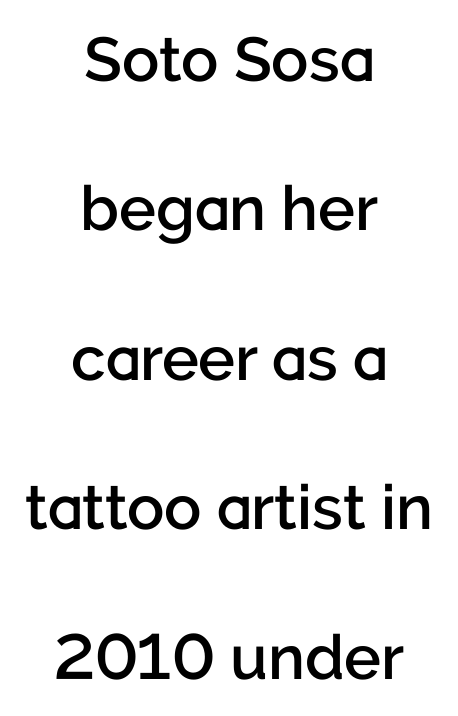
Q: Is the text bold? A: Semi-bold.
Q: Is the text italic (slanted)? A: No, it is upright.
Q: Is the typeface a serif or a sans-serif typeface? A: Sans-serif.
Q: Is the text underlined? A: No.
Q: How is the paragraph aligned? A: Centered.
Q: Is the spacing between letters normal or unusually wide? A: Normal.
Q: Is the spacing between lines tight, normal or loose? A: Loose.
Q: Width (condensed, normal, or wide)? A: Normal.
Q: Stroke contrast? A: Low.
Q: x-height? A: Medium.
Q: Monospaced? A: No.
